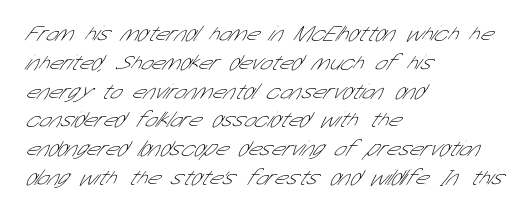
Q: Is the text bold? A: No.
Q: Is the text underlined? A: No.
Q: How is the paragraph aligned? A: Left-aligned.
Q: Is the spacing between letters normal or unusually wide? A: Normal.
Q: Is the spacing between lines tight, normal or loose? A: Normal.
